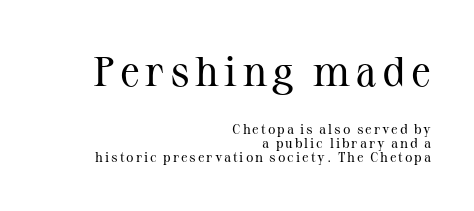
{"serif": "yes", "italic": "no", "bold": "no", "weight": "regular", "width": "normal", "stroke_contrast": "medium", "x_height": "medium", "monospaced": "no", "underline": "no", "align": "right", "line_spacing": "tight", "line_spacing_ratio": 1.01, "larger_block": "first", "size_ratio": 3.0, "glyph_px": 42}
